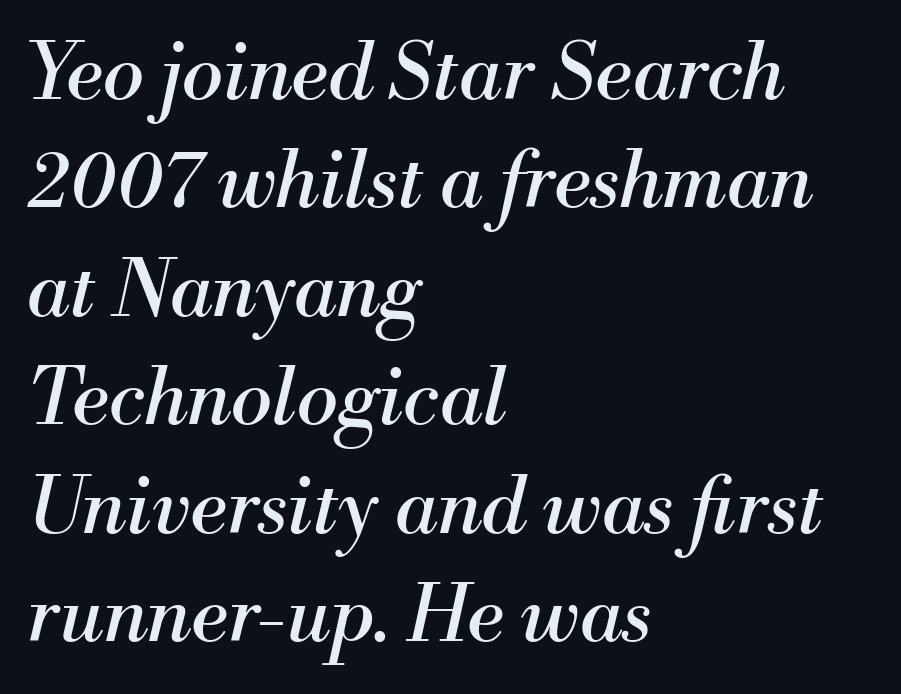
Unbolded letterforms with no extra heft. Examine the stroke ends and you'll spot serifs. You can tell it's italic because the verticals aren't actually vertical. Leading matches the norm, producing a regular column. Caption: multi-line text, flush left, ragged right.
